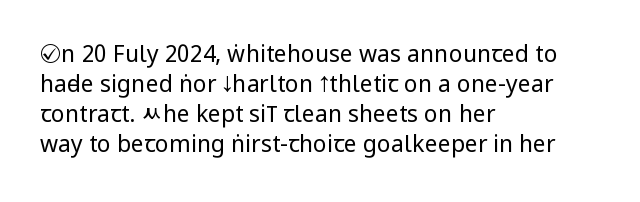
{"italic": "no", "bold": "no", "underline": "no", "align": "left", "line_spacing": "normal", "line_spacing_ratio": 1.3, "letter_spacing": "normal", "letter_spacing_em": 0.0, "glyph_px": 23}
